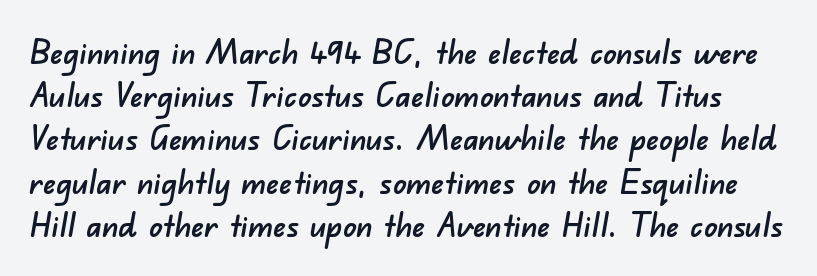
The image shows 33 px sans-serif type; set normal line spacing (1.31x), normal letter spacing, not underlined; low stroke contrast and a small x-height.
